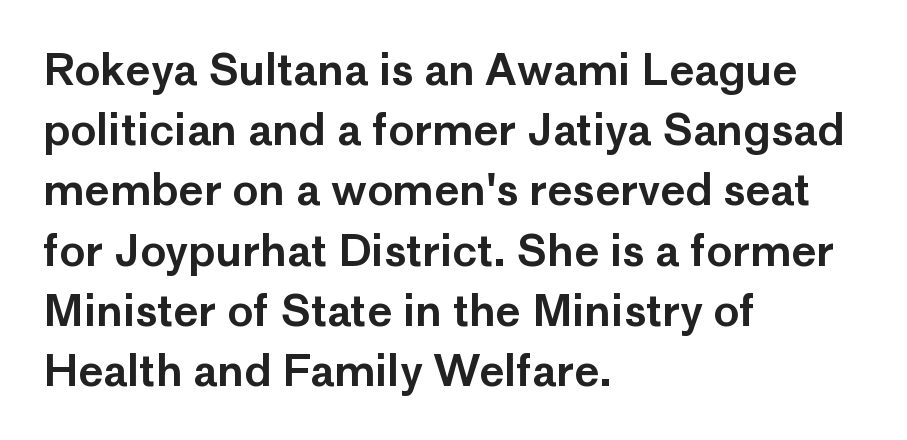
Style check: upright. Is this a fixed-width face? No — the glyphs have proportional, varying widths. The compositor pushed each line to the left boundary. Between one letter and the next there's only the usual sliver of space. The area under the type is left untouched. Letterform terminals end flat and unadorned throughout the passage.
